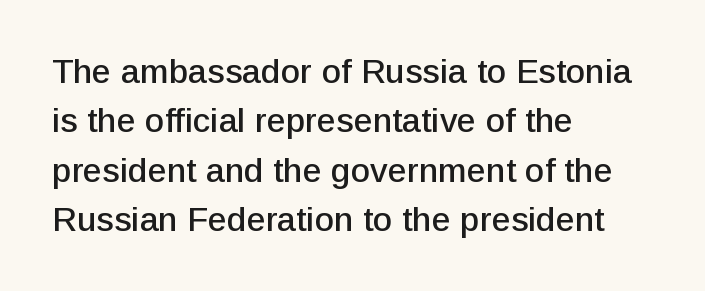
Q: Is the text italic (slanted)? A: No, it is upright.
Q: Is the typeface a serif or a sans-serif typeface? A: Sans-serif.
Q: Is the text underlined? A: No.
Q: How is the paragraph aligned? A: Left-aligned.
Q: Is the spacing between letters normal or unusually wide? A: Normal.
Q: Is the spacing between lines tight, normal or loose? A: Normal.
Q: Width (condensed, normal, or wide)? A: Normal.
Q: Stroke contrast? A: Low.
Q: x-height? A: Medium.
Q: Monospaced? A: No.
